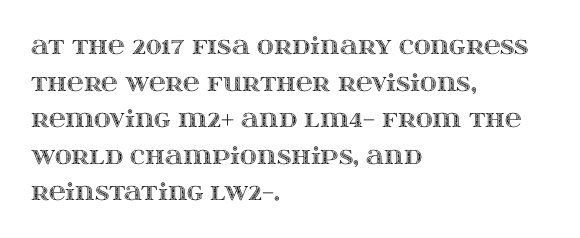
{"italic": "no", "underline": "no", "align": "left", "line_spacing": "normal", "line_spacing_ratio": 1.59, "letter_spacing": "normal", "letter_spacing_em": 0.0, "glyph_px": 23}
